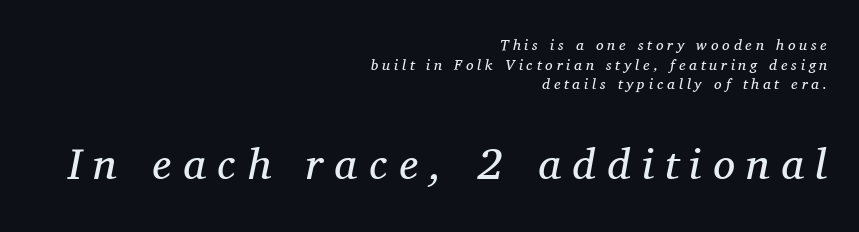
Quick note: italic. Here the designer chose a conventional face with non-uniform glyph widths. Visually the block forms a straight wall on the right and a jagged coastline on the left. You get the small type first, then a jump to larger type. Decoration check: the copy has no underline. Does extra space separate the letters? Yes, quite a lot of it.
